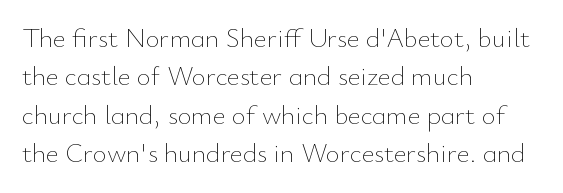
The image shows 27 px text type, upright; set left-aligned, normal line spacing (1.42x), normal letter spacing, not underlined.
